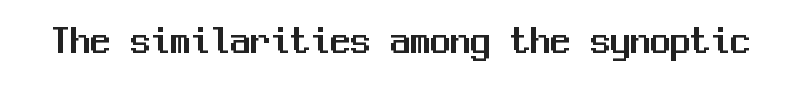
Q: Is the text italic (slanted)? A: No, it is upright.
Q: Is the typeface a serif or a sans-serif typeface? A: Sans-serif.
Q: Is the text underlined? A: No.
Q: Is the spacing between letters normal or unusually wide? A: Normal.
Q: Width (condensed, normal, or wide)? A: Normal.
Q: Stroke contrast? A: Medium.
Q: x-height? A: Medium.
Q: Monospaced? A: Yes.
